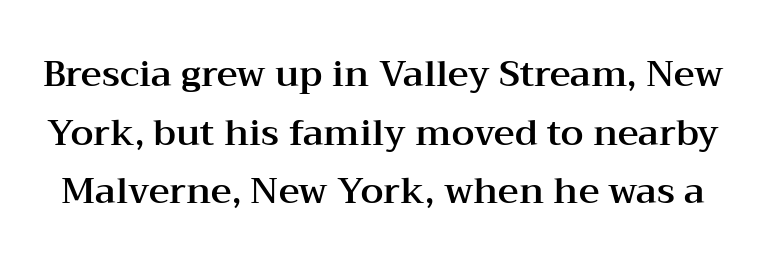
{"serif": "yes", "italic": "no", "width": "wide", "stroke_contrast": "medium", "x_height": "medium", "monospaced": "no", "underline": "no", "line_spacing": "normal", "line_spacing_ratio": 1.63, "letter_spacing": "normal", "letter_spacing_em": 0.0, "glyph_px": 36}
